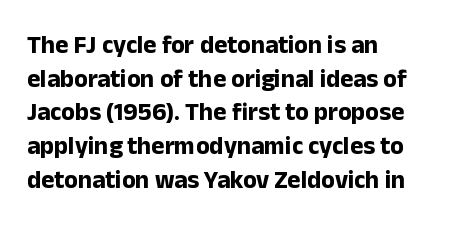
The image shows 25 px bold type, upright; set left-aligned, normal line spacing (1.35x), normal letter spacing, not underlined.
